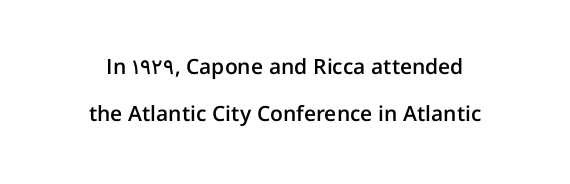
{"italic": "no", "bold": "semi", "underline": "no", "align": "center", "line_spacing": "loose", "line_spacing_ratio": 2.24, "letter_spacing": "normal", "letter_spacing_em": 0.0, "glyph_px": 21}
